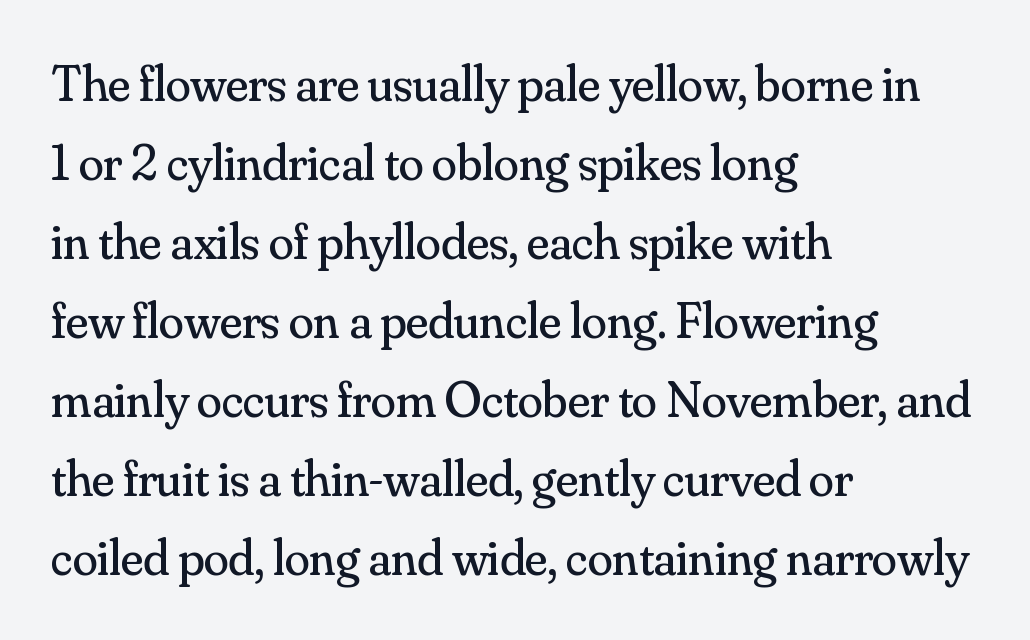
Q: Is the text bold? A: No.
Q: Is the text italic (slanted)? A: No, it is upright.
Q: Is the typeface a serif or a sans-serif typeface? A: Serif.
Q: Is the text underlined? A: No.
Q: How is the paragraph aligned? A: Left-aligned.
Q: Is the spacing between letters normal or unusually wide? A: Normal.
Q: Is the spacing between lines tight, normal or loose? A: Normal.
Q: Width (condensed, normal, or wide)? A: Normal.
Q: Stroke contrast? A: Medium.
Q: x-height? A: Small.
Q: Monospaced? A: No.
